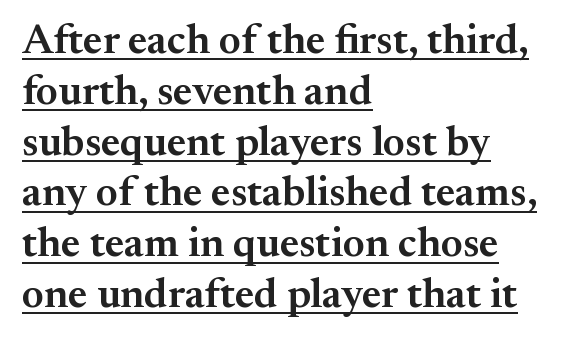
Q: Is the text bold? A: Semi-bold.
Q: Is the text italic (slanted)? A: No, it is upright.
Q: Is the typeface a serif or a sans-serif typeface? A: Serif.
Q: Is the text underlined? A: Yes.
Q: How is the paragraph aligned? A: Left-aligned.
Q: Is the spacing between letters normal or unusually wide? A: Normal.
Q: Width (condensed, normal, or wide)? A: Normal.
Q: Stroke contrast? A: Medium.
Q: x-height? A: Small.
Q: Monospaced? A: No.
